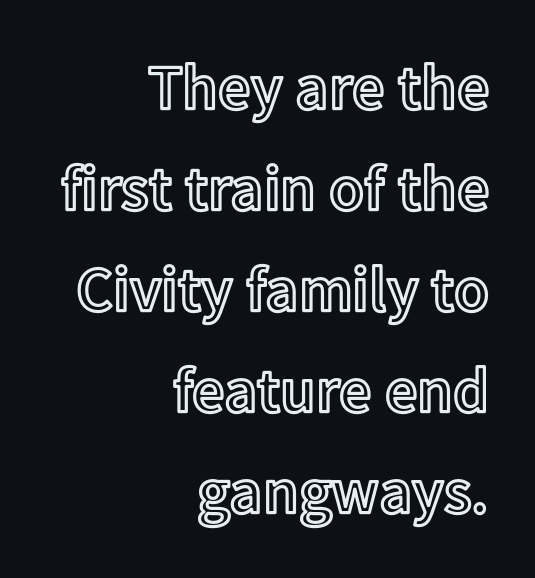
The image shows 64 px text type, upright; set right-aligned, normal line spacing (1.58x), normal letter spacing, not underlined; a medium x-height.
